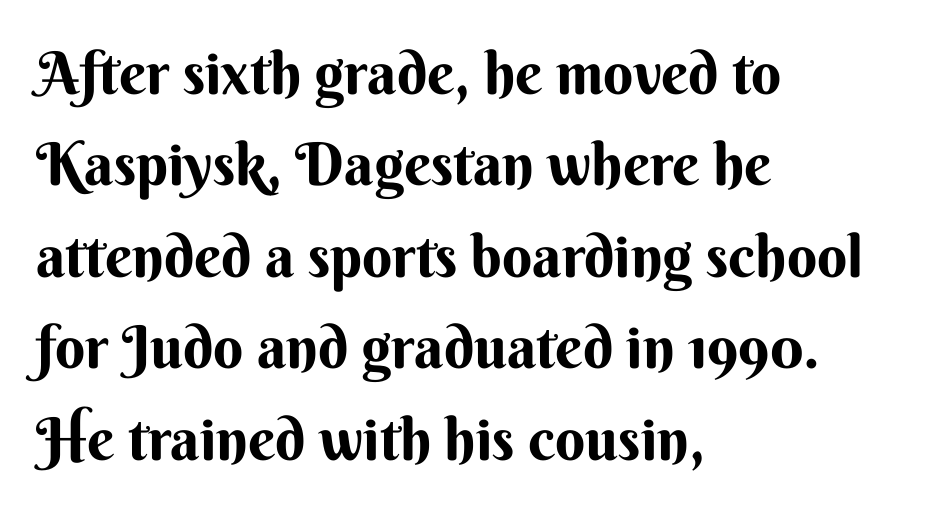
The image shows 59 px bold sans-serif type, upright; set left-aligned, normal line spacing (1.55x), normal letter spacing, not underlined; medium stroke contrast and a small x-height.
